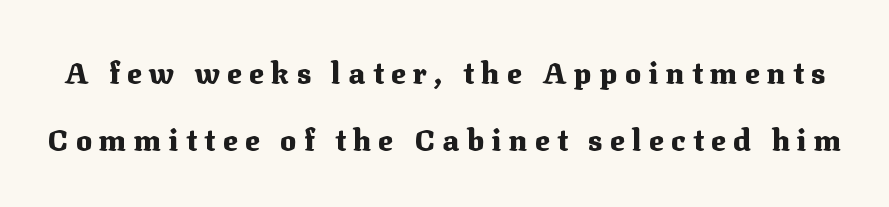
The image shows 30 px heavy serif type, upright; set loose line spacing (2.24x), unusually wide letter spacing (+0.25 em), not underlined; medium stroke contrast and a medium x-height.
